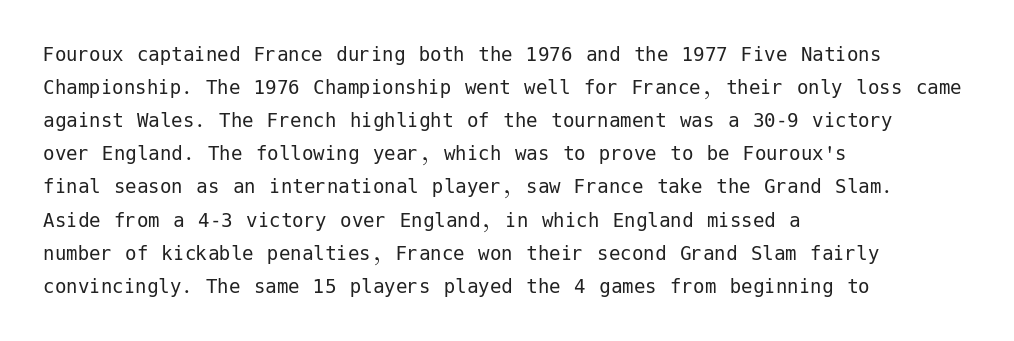
Q: Is the text bold? A: No.
Q: Is the text italic (slanted)? A: No, it is upright.
Q: Is the text underlined? A: No.
Q: How is the paragraph aligned? A: Left-aligned.
Q: Is the spacing between letters normal or unusually wide? A: Normal.
Q: Is the spacing between lines tight, normal or loose? A: Normal.
